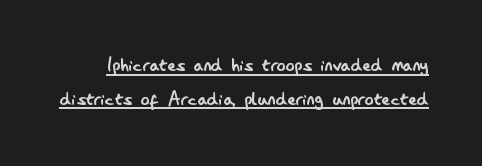
A normal amount of white space separates one row of letters from the next. Caption: lettering with a line underneath. The characters are drawn with everyday or finer stroke widths. Each word holds together tightly as a unit, with standard inter-letter gaps. Do the letters lean? They stand straight.
